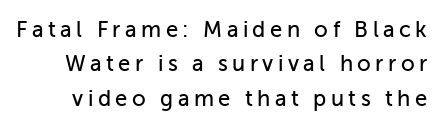
Whoever set this chose a conventional vertical rhythm. It's the straight-up-and-down kind of type. Honestly, the letter spacing is so wide it's the main thing you notice. The glyphs are unaccompanied by any horizontal stroke below them.
